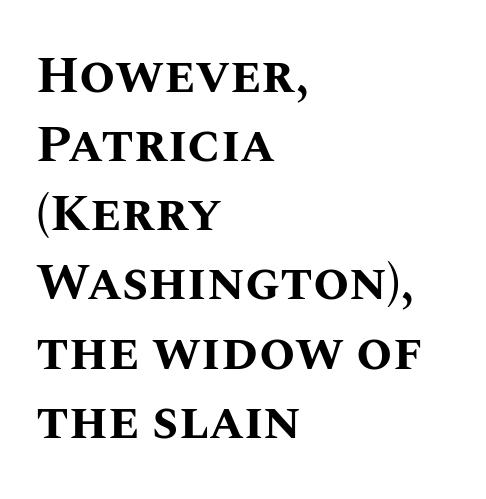
Q: Is the text bold? A: Yes.
Q: Is the text italic (slanted)? A: No, it is upright.
Q: Is the text underlined? A: No.
Q: How is the paragraph aligned? A: Left-aligned.
Q: Is the spacing between letters normal or unusually wide? A: Normal.
Q: Is the spacing between lines tight, normal or loose? A: Normal.
Q: Width (condensed, normal, or wide)? A: Normal.
Q: Stroke contrast? A: Medium.
Q: x-height? A: Large.
Q: Monospaced? A: No.
